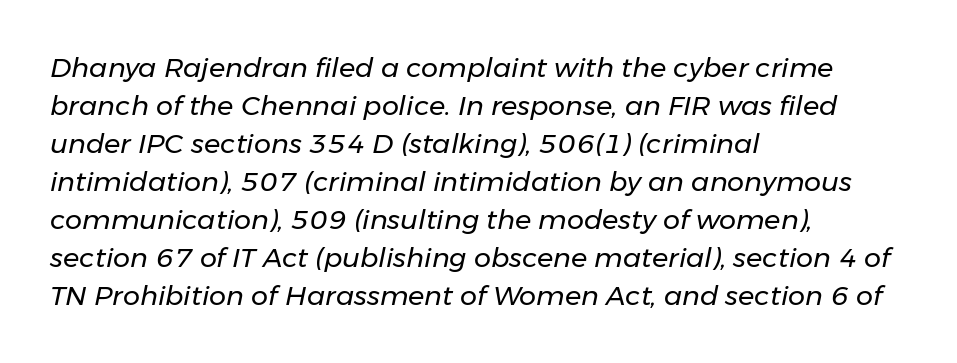
Q: Is the text bold? A: No.
Q: Is the text italic (slanted)? A: Yes, it leans right by about 11 degrees.
Q: Is the text underlined? A: No.
Q: How is the paragraph aligned? A: Left-aligned.
Q: Is the spacing between letters normal or unusually wide? A: Normal.
Q: Is the spacing between lines tight, normal or loose? A: Normal.
